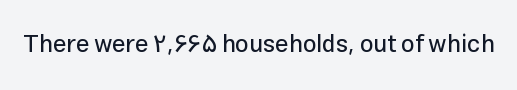
Q: Is the text italic (slanted)? A: No, it is upright.
Q: Is the text underlined? A: No.
Q: Is the spacing between letters normal or unusually wide? A: Normal.
